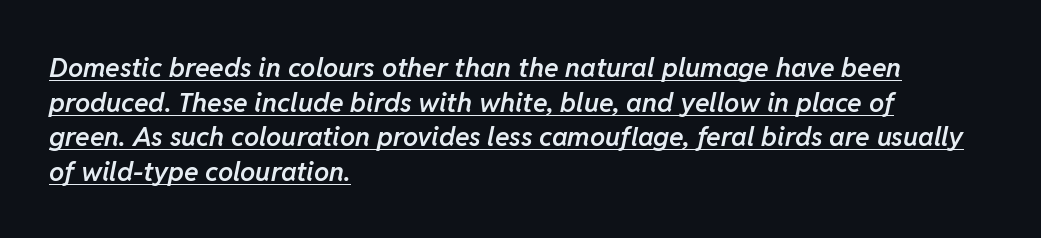
The string is rendered with underlining switched on. A typesetter would call this zero additional tracking. Does the leading feel generous? No, just average. Line starts are locked; line ends wander. Set as a demibold, roughly 600 on the weight scale. The whole block is typeset with a tilt.
